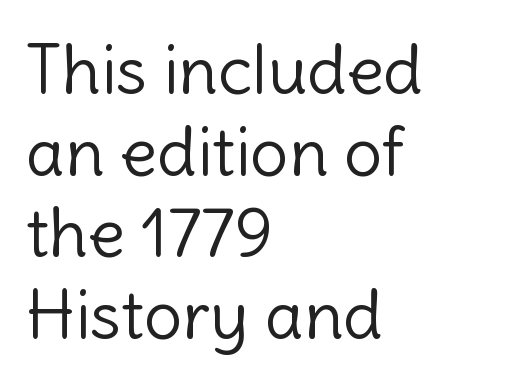
Counters stay open thanks to moderate or lighter strokes. A student would call this left alignment; a typographer would say flush left, rag right. Posture: upright roman. The rendering uses natural spacing where letterforms have individual widths. The space directly below the letters is spotless.
